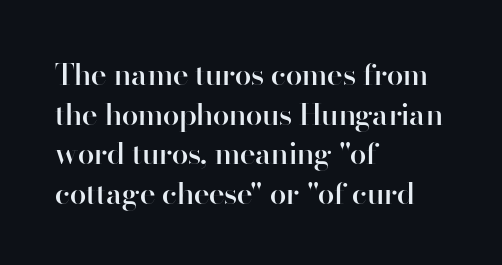
Q: Is the text bold? A: Semi-bold.
Q: Is the text italic (slanted)? A: No, it is upright.
Q: Is the typeface a serif or a sans-serif typeface? A: Sans-serif.
Q: Is the text underlined? A: No.
Q: How is the paragraph aligned? A: Left-aligned.
Q: Is the spacing between letters normal or unusually wide? A: Normal.
Q: Is the spacing between lines tight, normal or loose? A: Normal.
Q: Width (condensed, normal, or wide)? A: Normal.
Q: Stroke contrast? A: High.
Q: x-height? A: Small.
Q: Monospaced? A: No.
